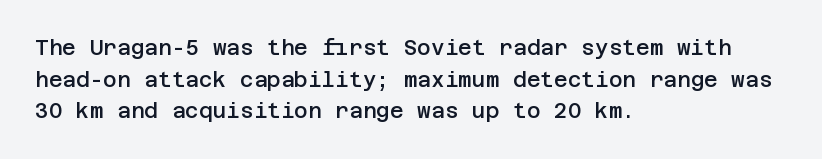
Q: Is the text bold? A: Semi-bold.
Q: Is the text italic (slanted)? A: No, it is upright.
Q: Is the text underlined? A: No.
Q: How is the paragraph aligned? A: Left-aligned.
Q: Is the spacing between letters normal or unusually wide? A: Normal.
Q: Is the spacing between lines tight, normal or loose? A: Normal.
